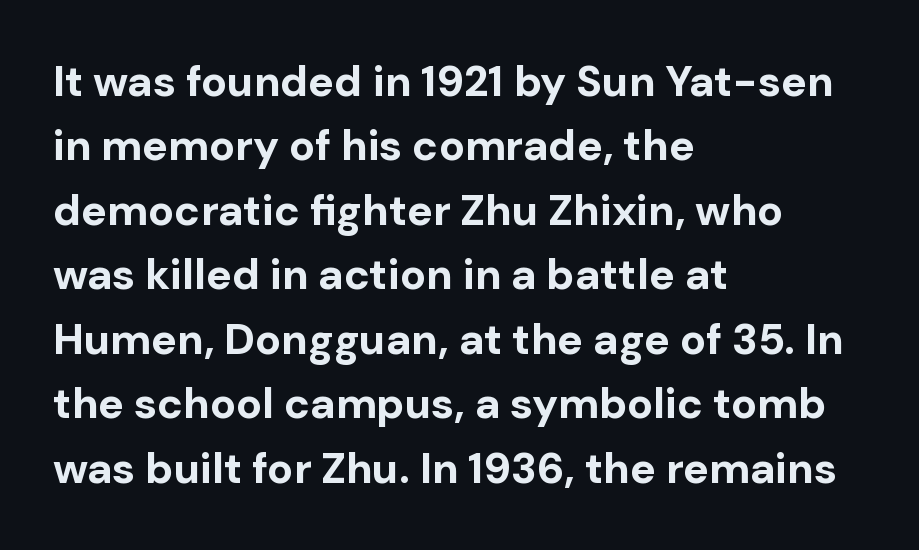
The image shows 43 px bold sans-serif type, upright; set left-aligned, normal line spacing (1.5x), normal letter spacing, not underlined; low stroke contrast and a medium x-height.
